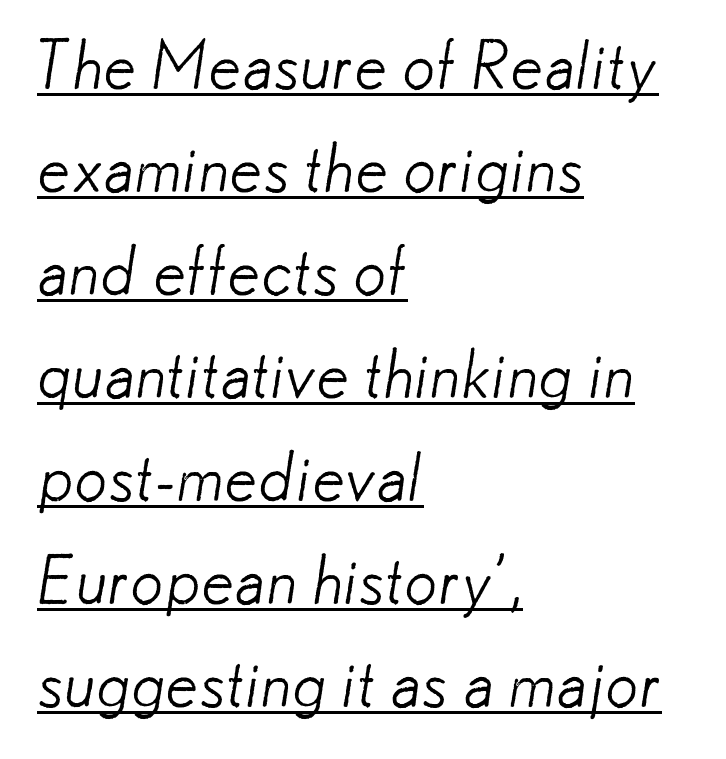
Q: Is the text bold? A: No.
Q: Is the typeface a serif or a sans-serif typeface? A: Sans-serif.
Q: Is the text underlined? A: Yes.
Q: How is the paragraph aligned? A: Left-aligned.
Q: Is the spacing between letters normal or unusually wide? A: Normal.
Q: Is the spacing between lines tight, normal or loose? A: Normal.
Q: Width (condensed, normal, or wide)? A: Normal.
Q: Stroke contrast? A: Low.
Q: x-height? A: Small.
Q: Monospaced? A: No.
